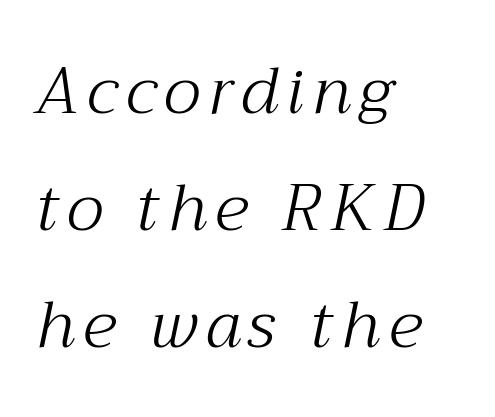
{"serif": "yes", "italic": "yes", "lean": "right", "slant_degrees": 12, "bold": "no", "weight": "light", "width": "normal", "stroke_contrast": "medium", "x_height": "medium", "monospaced": "no", "underline": "no", "align": "left", "line_spacing_ratio": 1.8, "glyph_px": 65}
